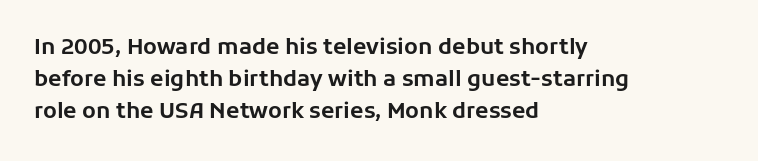
Left-aligned paragraph, ragged on the right. Rendered with straight, roman letterforms. Successive baselines arrive at the customary interval. Descenders are the only things crossing below the line. Is the letter spacing exaggerated? No — it looks like the ordinary default.
